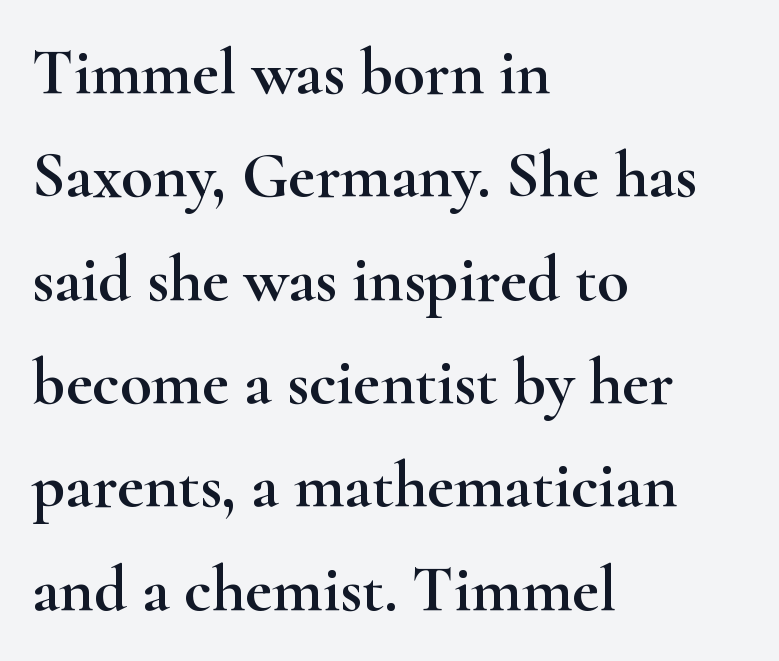
Only glyphs here, with clear space below each row. These lines are composed in type with serifs. Evenly set lines give the paragraph a standard silhouette. Is the letter spacing exaggerated? No — it looks like the ordinary default. The typesetter chose a ragged-right arrangement here. Spacing verdict: proportional, widths tailored to each character.
